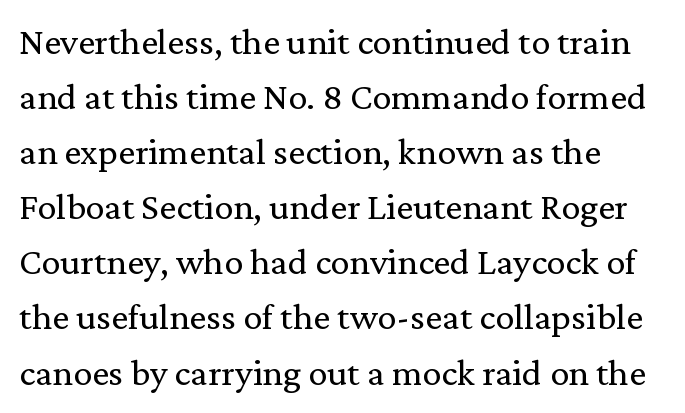
The image shows 38 px regular-weight serif type, upright; set left-aligned, normal line spacing (1.45x), normal letter spacing, not underlined; medium stroke contrast and a medium x-height.
